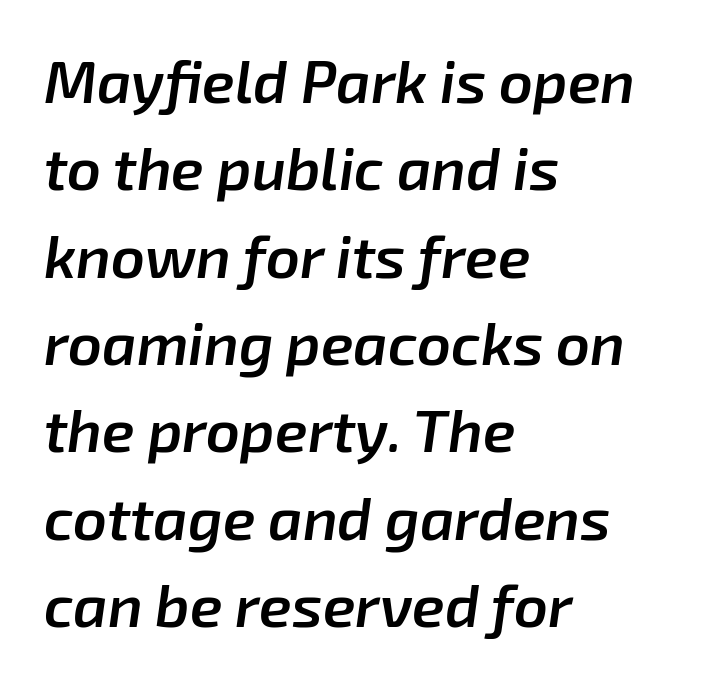
The image shows 59 px semibold type, italic (leaning right); set left-aligned, normal line spacing (1.48x), normal letter spacing, not underlined; low stroke contrast and a medium x-height.
